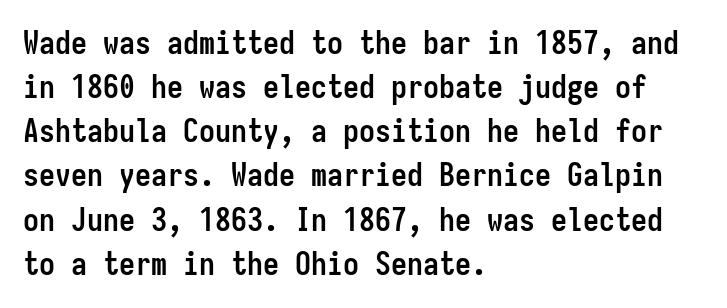
Q: Is the text bold? A: Yes.
Q: Is the text italic (slanted)? A: No, it is upright.
Q: Is the typeface a serif or a sans-serif typeface? A: Sans-serif.
Q: Is the text underlined? A: No.
Q: How is the paragraph aligned? A: Left-aligned.
Q: Is the spacing between letters normal or unusually wide? A: Normal.
Q: Is the spacing between lines tight, normal or loose? A: Normal.
Q: Width (condensed, normal, or wide)? A: Condensed.
Q: Stroke contrast? A: Low.
Q: x-height? A: Medium.
Q: Monospaced? A: Yes.
